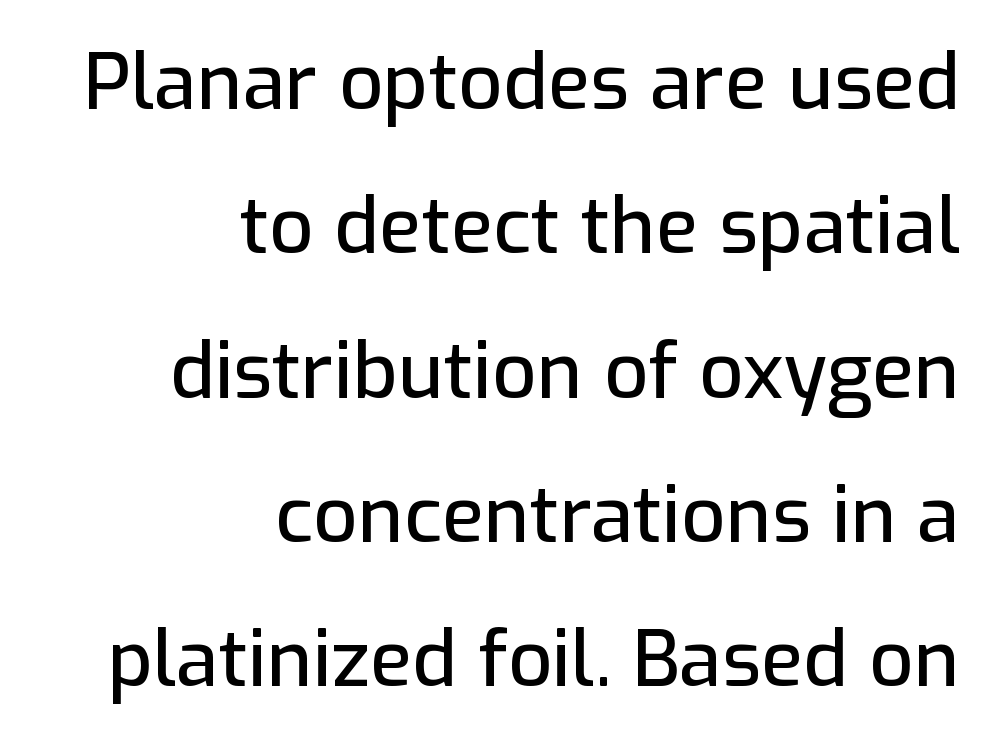
The lines in this sample share a right terminus and differ only in where they begin. Letter spacing: default. You can tell from the bare stems that sans-serif type was used. The letters advance in unequal steps, a hallmark of proportional type. The passage shown is not underscored anywhere. Posture: upright roman.
